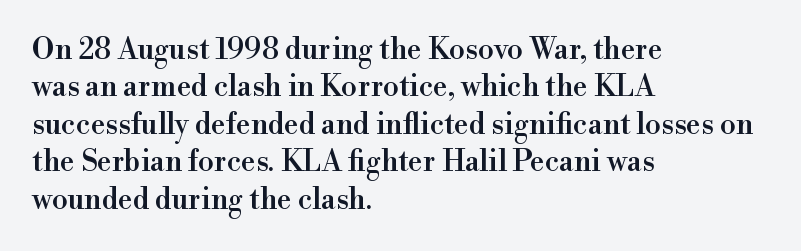
This rendering employs a face with finishing strokes, i.e., a serif. The lettering holds an erect, upright posture throughout. This sample is left-justified, so line endings fall wherever the words run out. Do the characters align in a grid? No, the font is proportional. Tracking here is standard; glyphs follow each other at the usual distance. The space beneath each line is pristine and unruled.
